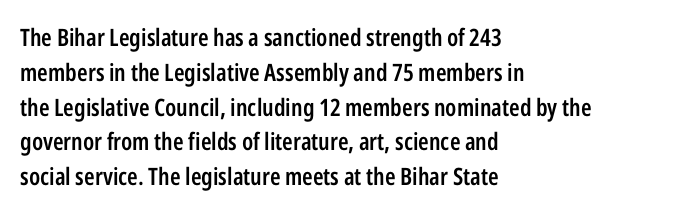
The image shows 24 px text type, upright; set left-aligned, normal line spacing (1.45x), normal letter spacing, not underlined.
